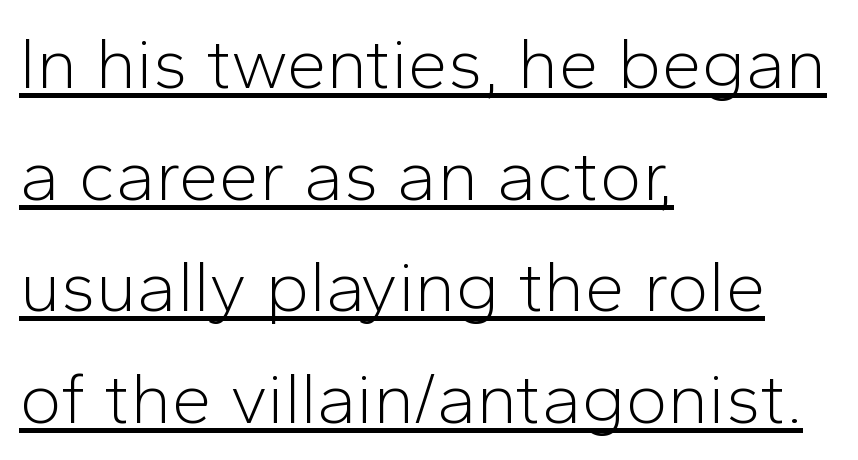
This rendering features underlined lettering. Alignment: flush left. Style check: upright. Weight: regular or lighter. Standard letterfit; no display-style spreading of the glyphs. One glance says typical: line gaps are just what's usual.
